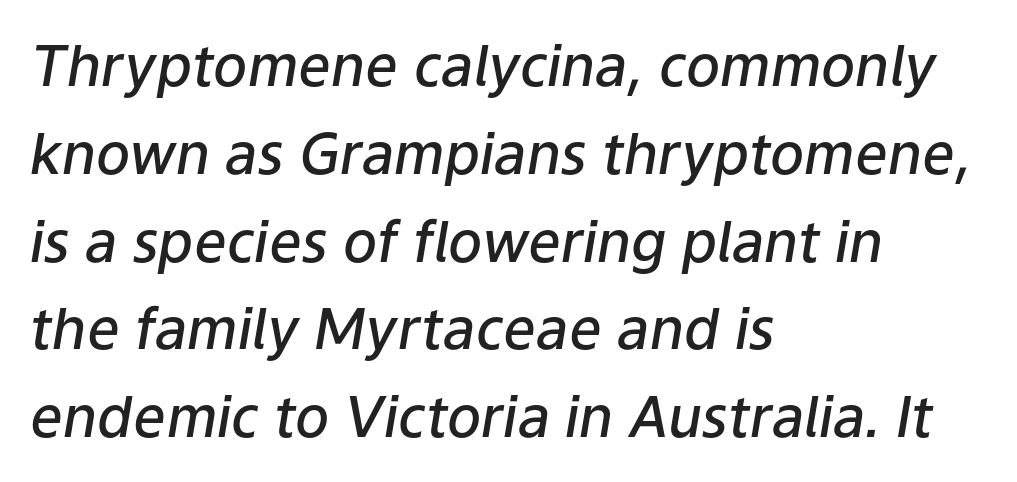
The image shows 57 px semibold type, italic (leaning right); set left-aligned, normal line spacing (1.54x), normal letter spacing, not underlined; low stroke contrast and a medium x-height.
